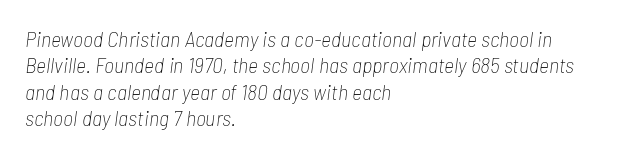
The image shows 22 px text type, italic (leaning right); set left-aligned, line spacing 1.2x, normal letter spacing, not underlined.
